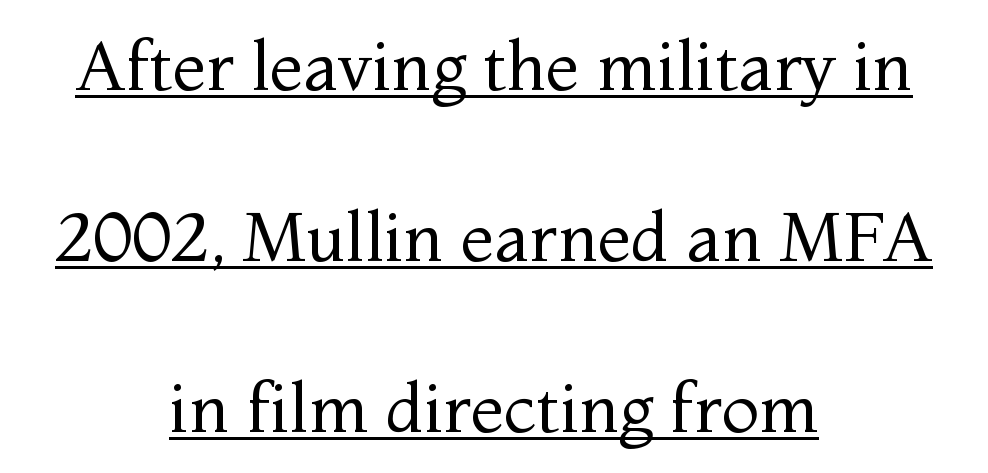
What decoration does the sample have? An underline. Is this a fixed-width face? No — the glyphs have proportional, varying widths. Airy leading. A serif font was chosen for this passage. Posture: upright roman. Each line is balanced around a shared central axis.
